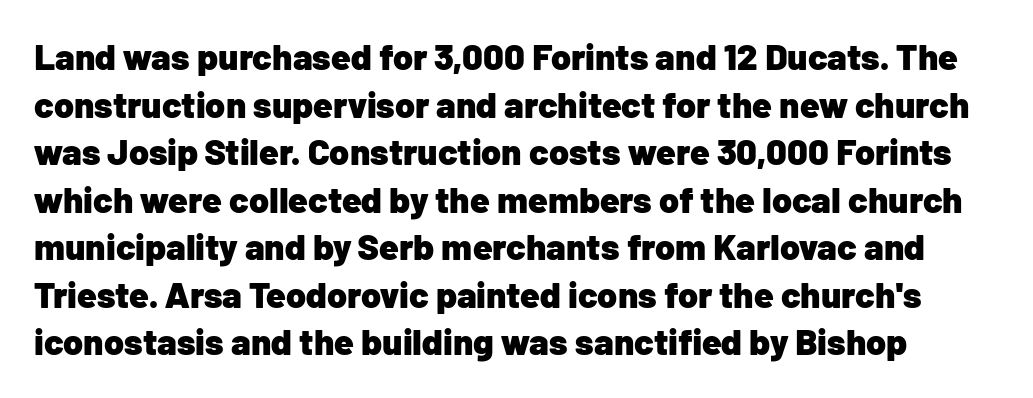
The image shows 36 px heavy sans-serif type, upright; set normal line spacing (1.32x), normal letter spacing, not underlined; low stroke contrast and a medium x-height.
